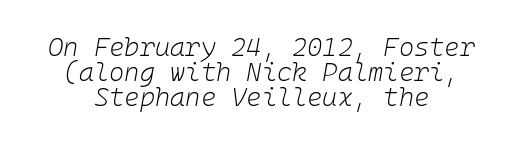
{"italic": "yes", "lean": "right", "slant_degrees": 10, "bold": "no", "underline": "no", "align": "center", "line_spacing": "tight", "line_spacing_ratio": 0.97, "letter_spacing": "normal", "letter_spacing_em": 0.0, "glyph_px": 26}
